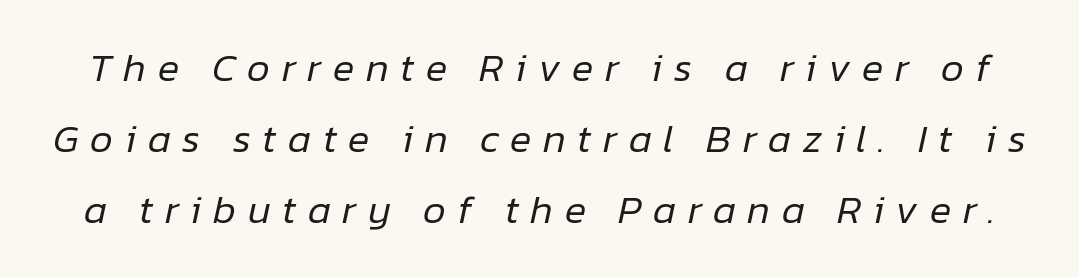
{"italic": "yes", "lean": "right", "slant_degrees": 12, "bold": "no", "weight": "regular", "width": "normal", "stroke_contrast": "low", "x_height": "medium", "monospaced": "no", "underline": "no", "line_spacing_ratio": 1.78, "letter_spacing": "wide", "letter_spacing_em": 0.29, "glyph_px": 40}
